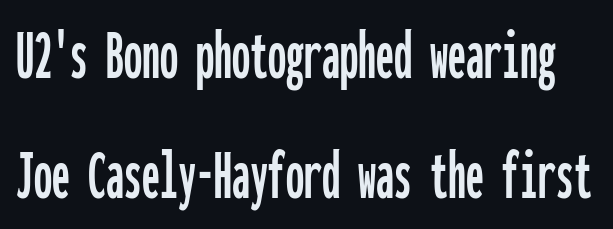
{"serif": "no", "italic": "no", "width": "condensed", "stroke_contrast": "low", "x_height": "medium", "monospaced": "yes", "underline": "no", "line_spacing": "normal", "line_spacing_ratio": 1.67, "letter_spacing": "normal", "letter_spacing_em": 0.0, "glyph_px": 72}
